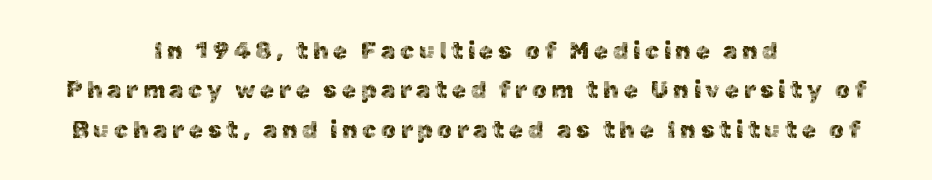
The image shows 24 px text type, upright; set centered, normal line spacing (1.64x), not underlined.
